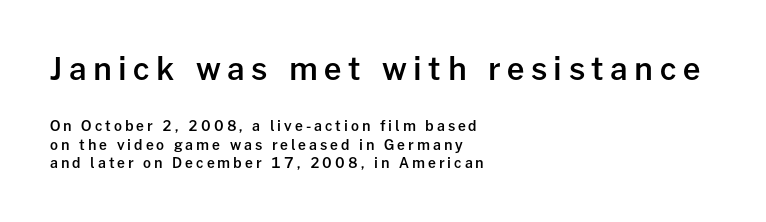
{"serif": "no", "italic": "no", "bold": "semi", "weight": "semibold", "width": "normal", "stroke_contrast": "low", "x_height": "medium", "monospaced": "no", "underline": "no", "align": "left", "line_spacing": "normal", "line_spacing_ratio": 1.35, "letter_spacing": "wide", "letter_spacing_em": 0.21, "larger_block": "first", "size_ratio": 2.21, "glyph_px": 31}
